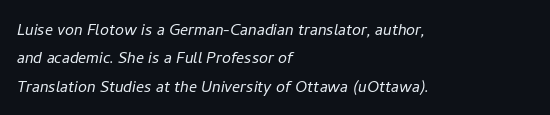
The image shows 20 px text type, italic (leaning right); set left-aligned, normal line spacing (1.42x), normal letter spacing, not underlined.
